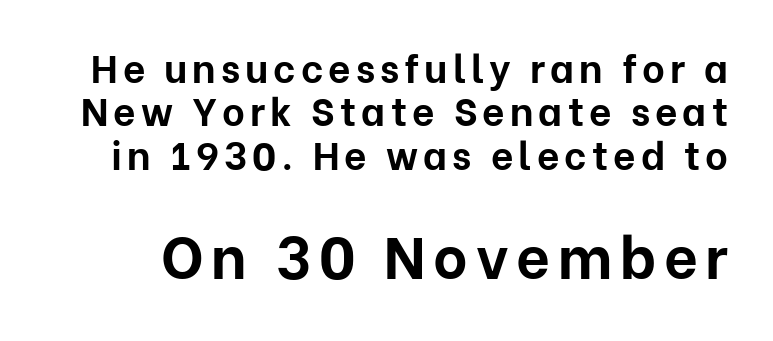
Q: Is the text bold? A: Yes.
Q: Is the text italic (slanted)? A: No, it is upright.
Q: Is the typeface a serif or a sans-serif typeface? A: Sans-serif.
Q: Is the text underlined? A: No.
Q: Is the spacing between lines tight, normal or loose? A: Tight.
Q: Which block of text is set in a larger size, the first (top) or the second (bottom)? A: The second (bottom) one.
Q: Width (condensed, normal, or wide)? A: Normal.
Q: Stroke contrast? A: Low.
Q: x-height? A: Medium.
Q: Monospaced? A: No.
